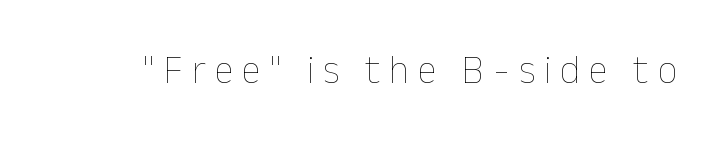
{"italic": "no", "bold": "no", "weight": "thin", "width": "normal", "stroke_contrast": "low", "x_height": "medium", "monospaced": "no", "underline": "no", "letter_spacing": "wide", "letter_spacing_em": 0.23, "glyph_px": 39}
